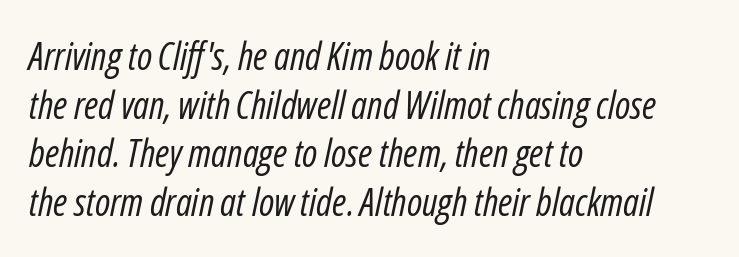
Q: Is the text bold? A: No.
Q: Is the text italic (slanted)? A: Yes, it leans right by about 12 degrees.
Q: Is the text underlined? A: No.
Q: How is the paragraph aligned? A: Left-aligned.
Q: Is the spacing between letters normal or unusually wide? A: Normal.
Q: Is the spacing between lines tight, normal or loose? A: Normal.
Q: Width (condensed, normal, or wide)? A: Condensed.
Q: Stroke contrast? A: Low.
Q: x-height? A: Medium.
Q: Monospaced? A: No.
